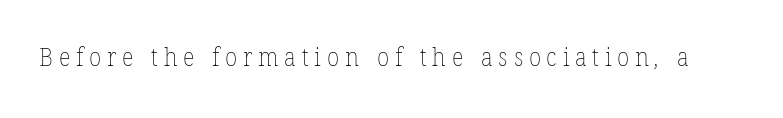
Q: Is the text bold? A: No.
Q: Is the text underlined? A: No.
Q: Is the spacing between letters normal or unusually wide? A: Unusually wide.
